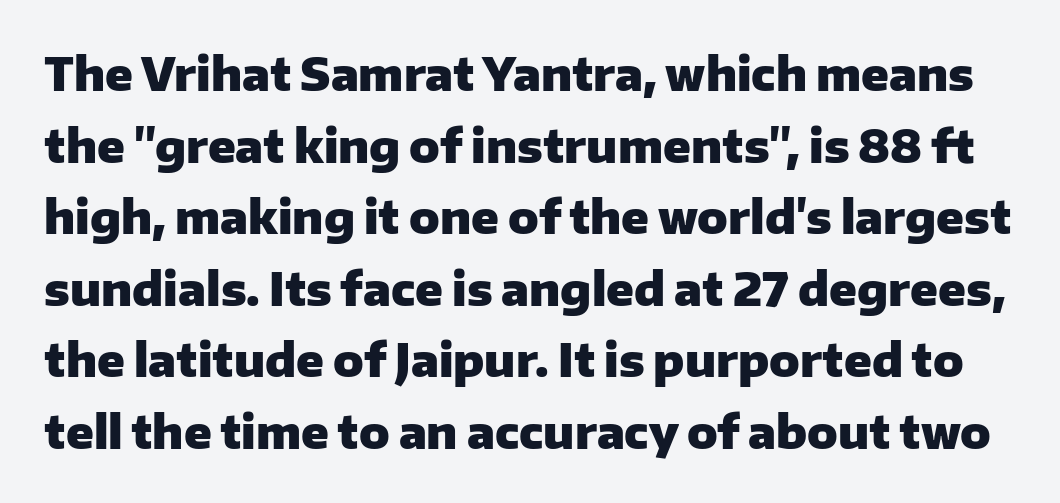
Q: Is the text bold? A: Yes.
Q: Is the text italic (slanted)? A: No, it is upright.
Q: Is the typeface a serif or a sans-serif typeface? A: Sans-serif.
Q: Is the text underlined? A: No.
Q: Is the spacing between letters normal or unusually wide? A: Normal.
Q: Is the spacing between lines tight, normal or loose? A: Normal.
Q: Width (condensed, normal, or wide)? A: Normal.
Q: Stroke contrast? A: Low.
Q: x-height? A: Medium.
Q: Monospaced? A: No.
